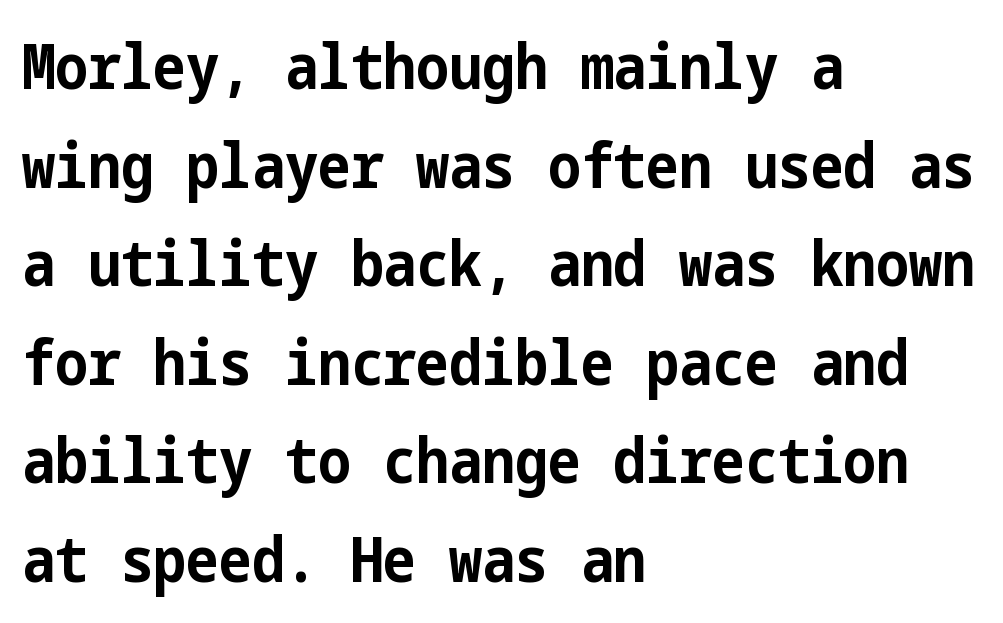
The image shows 62 px bold, condensed sans-serif type, upright; set left-aligned, normal line spacing (1.59x), normal letter spacing, not underlined; low stroke contrast and a medium x-height.
